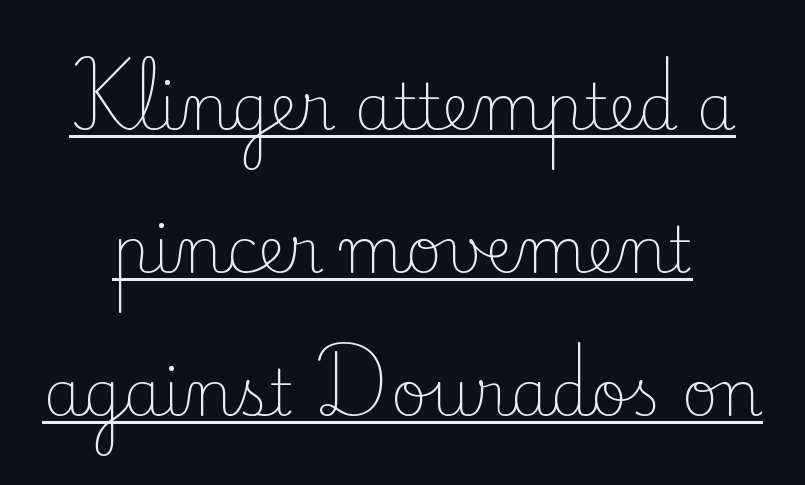
This rendering employs a face with finishing strokes, i.e., a serif. The passage shown has conventional tracking throughout. Leading is clearly above the norm, producing a sparse column. Designer's note — italics off, roman on. A typographer would call this underscored text. Think of a printed novel: that variable character pitch is what you see here.
